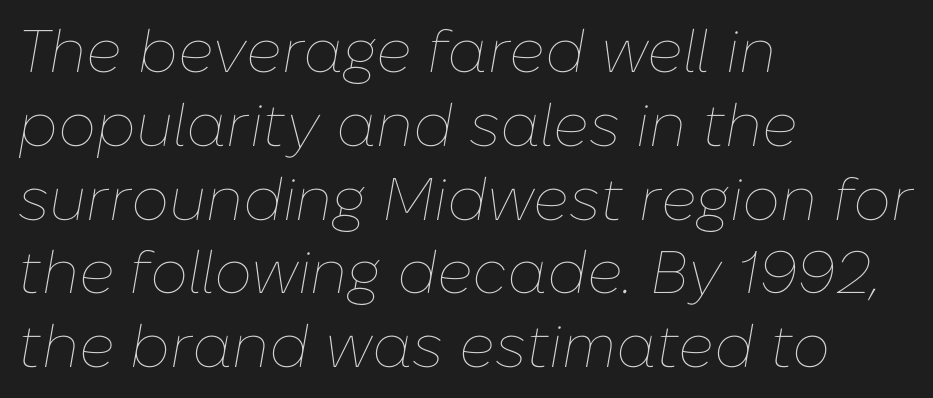
The image shows 60 px thin type, italic (leaning right); set left-aligned, line spacing 1.23x, normal letter spacing, not underlined; low stroke contrast and a medium x-height.
